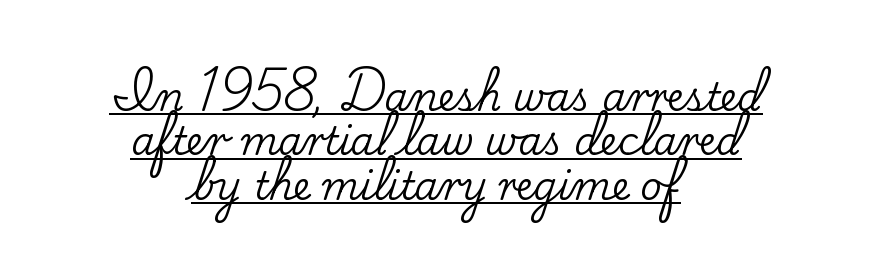
These lines are rendered in a variable-pitch font. Check where the strokes stop: tiny serifs finish them off. Emphasis is given by a line drawn under the lettering.
